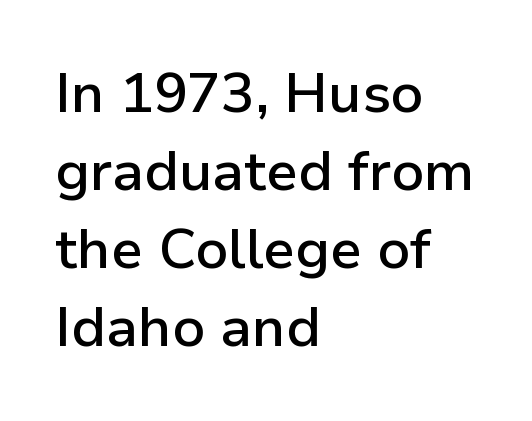
{"serif": "no", "italic": "no", "bold": "semi", "weight": "semibold", "width": "normal", "stroke_contrast": "low", "x_height": "medium", "monospaced": "no", "underline": "no", "align": "left", "line_spacing": "normal", "line_spacing_ratio": 1.39, "letter_spacing": "normal", "letter_spacing_em": 0.0, "glyph_px": 56}
